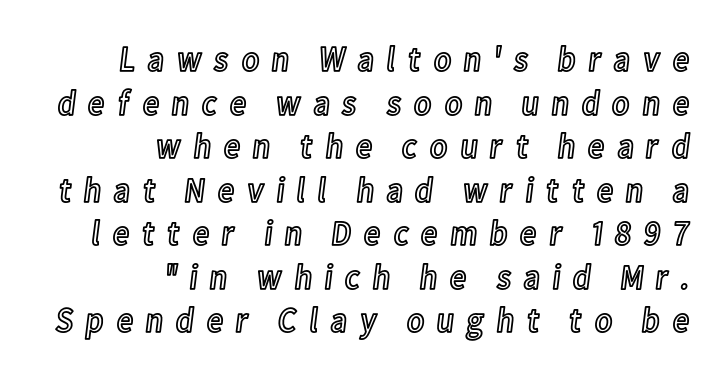
Q: Is the text italic (slanted)? A: Yes.
Q: Is the text underlined? A: No.
Q: How is the paragraph aligned? A: Right-aligned.
Q: Is the spacing between letters normal or unusually wide? A: Unusually wide.
Q: Width (condensed, normal, or wide)? A: Condensed.
Q: x-height? A: Medium.
Q: Monospaced? A: No.
